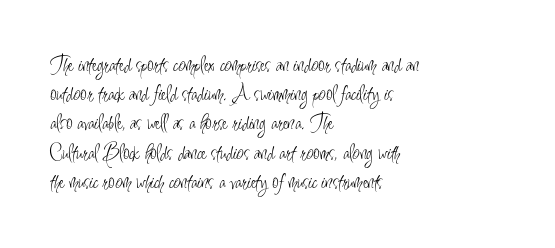
The image shows 23 px text type; set left-aligned, normal line spacing (1.27x), normal letter spacing, not underlined.
